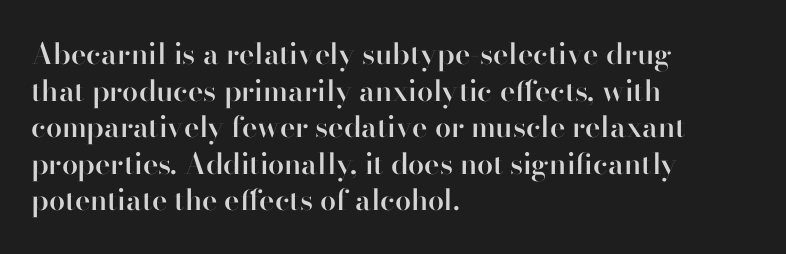
Q: Is the text bold? A: Semi-bold.
Q: Is the text italic (slanted)? A: No, it is upright.
Q: Is the typeface a serif or a sans-serif typeface? A: Sans-serif.
Q: Is the text underlined? A: No.
Q: How is the paragraph aligned? A: Left-aligned.
Q: Is the spacing between letters normal or unusually wide? A: Normal.
Q: Is the spacing between lines tight, normal or loose? A: Normal.
Q: Width (condensed, normal, or wide)? A: Normal.
Q: Stroke contrast? A: High.
Q: x-height? A: Small.
Q: Monospaced? A: No.
